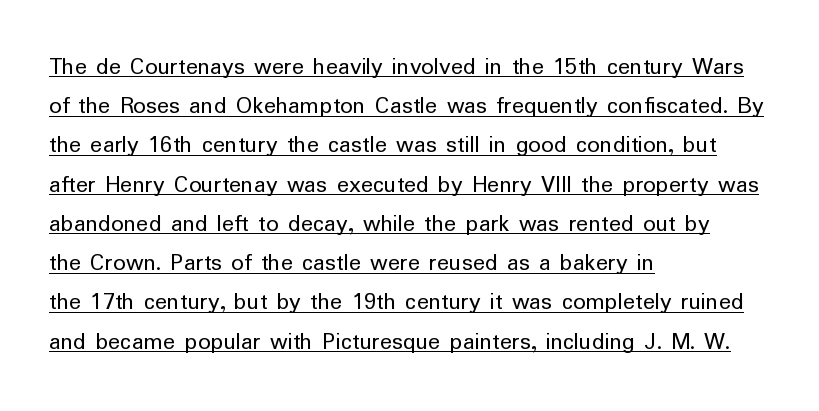
Notice how descenders clear the ascenders below comfortably — that's standard leading. If you drew a line through each stem, it would be perfectly vertical. Here the glyphs are tracked normally, forming tight word shapes. Is the block centered? No — it sits flush against the left margin. Think standard paragraph weight, or any step lighter than that.
